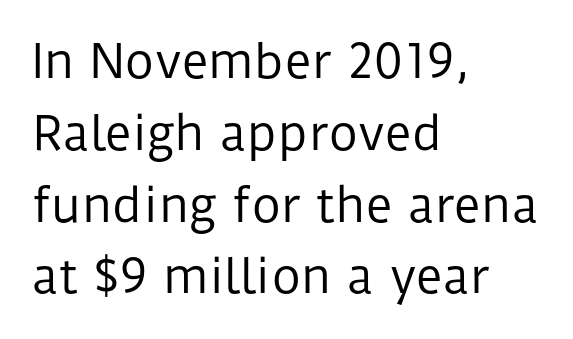
Q: Is the text bold? A: No.
Q: Is the text italic (slanted)? A: No, it is upright.
Q: Is the typeface a serif or a sans-serif typeface? A: Sans-serif.
Q: Is the text underlined? A: No.
Q: How is the paragraph aligned? A: Left-aligned.
Q: Is the spacing between letters normal or unusually wide? A: Normal.
Q: Is the spacing between lines tight, normal or loose? A: Normal.
Q: Width (condensed, normal, or wide)? A: Normal.
Q: Stroke contrast? A: Low.
Q: x-height? A: Medium.
Q: Monospaced? A: No.
